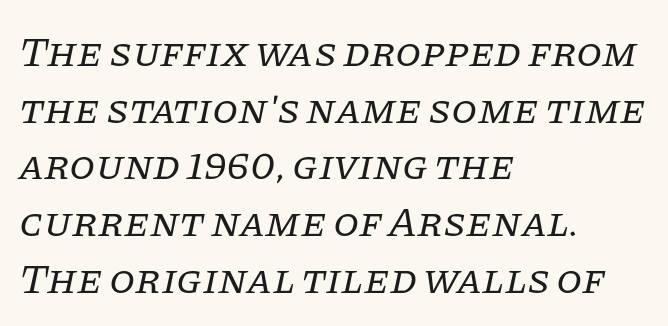
The image shows 42 px regular-weight serif type, italic (leaning right); set left-aligned, normal line spacing (1.35x), normal letter spacing, not underlined; low stroke contrast and a large x-height.
